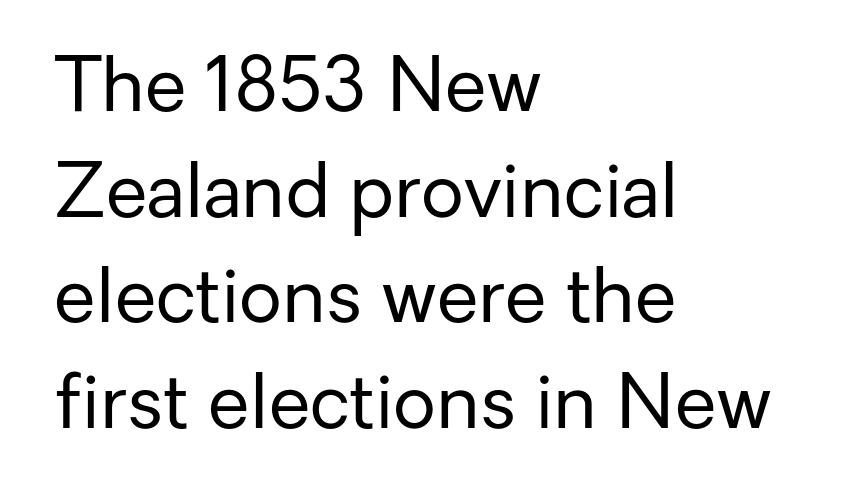
{"serif": "no", "italic": "no", "bold": "no", "weight": "regular", "width": "normal", "stroke_contrast": "low", "x_height": "medium", "monospaced": "no", "underline": "no", "align": "left", "line_spacing": "normal", "line_spacing_ratio": 1.41, "letter_spacing": "normal", "letter_spacing_em": 0.0, "glyph_px": 75}
